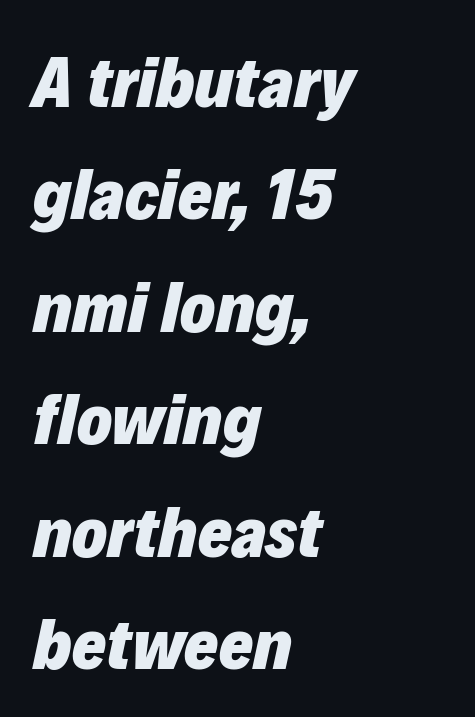
The image shows 73 px heavy type, italic (leaning right); set left-aligned, normal line spacing (1.54x), normal letter spacing, not underlined; low stroke contrast and a medium x-height.
